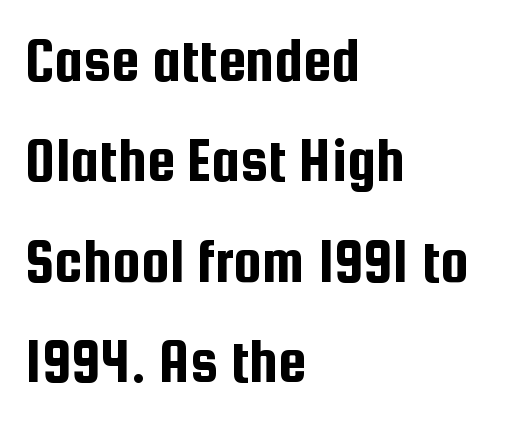
Q: Is the text italic (slanted)? A: No, it is upright.
Q: Is the typeface a serif or a sans-serif typeface? A: Sans-serif.
Q: Is the text underlined? A: No.
Q: How is the paragraph aligned? A: Left-aligned.
Q: Is the spacing between letters normal or unusually wide? A: Normal.
Q: Is the spacing between lines tight, normal or loose? A: Normal.
Q: Width (condensed, normal, or wide)? A: Condensed.
Q: Stroke contrast? A: Low.
Q: x-height? A: Medium.
Q: Monospaced? A: No.
